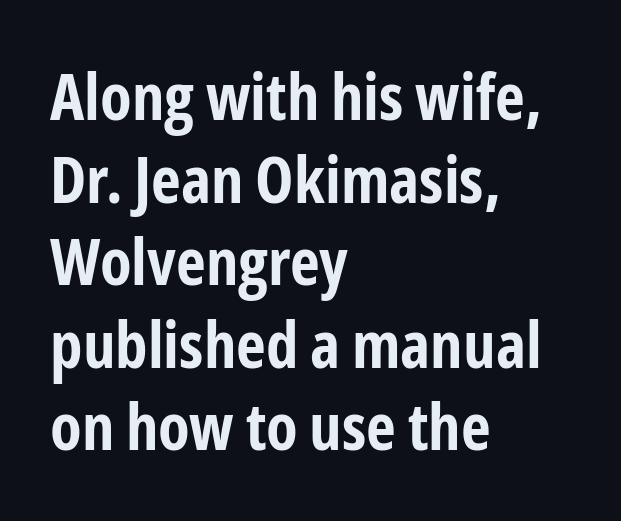
On the weight axis this lands at bold, roughly 700. The letters stand upright; this is a roman face. A normal amount of white space separates one row of letters from the next. Leftover space on each line is placed entirely after the last word. Varying glyph widths throughout — classic text-font behaviour. The designer went with a sans here, leaving each stem footless.
